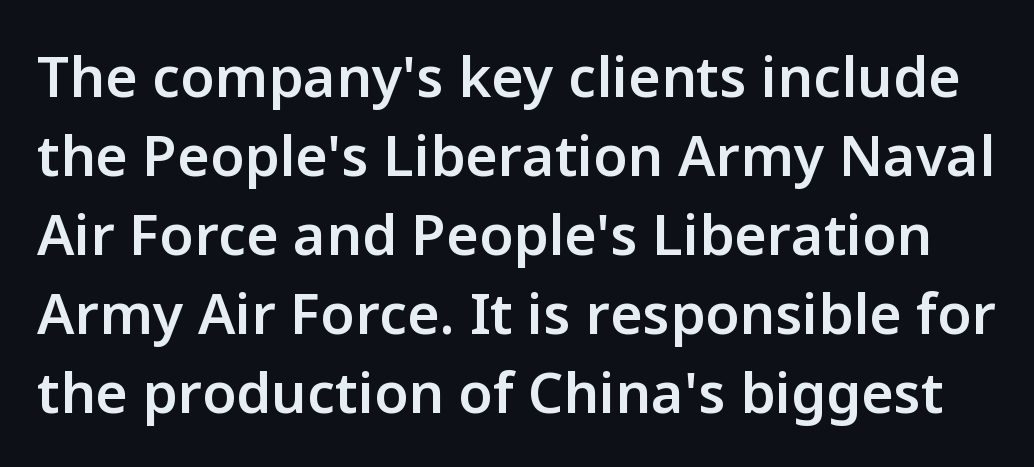
{"serif": "no", "italic": "no", "bold": "semi", "weight": "semibold", "width": "normal", "stroke_contrast": "low", "x_height": "medium", "monospaced": "no", "underline": "no", "line_spacing": "normal", "line_spacing_ratio": 1.41, "letter_spacing": "normal", "letter_spacing_em": 0.0, "glyph_px": 56}
